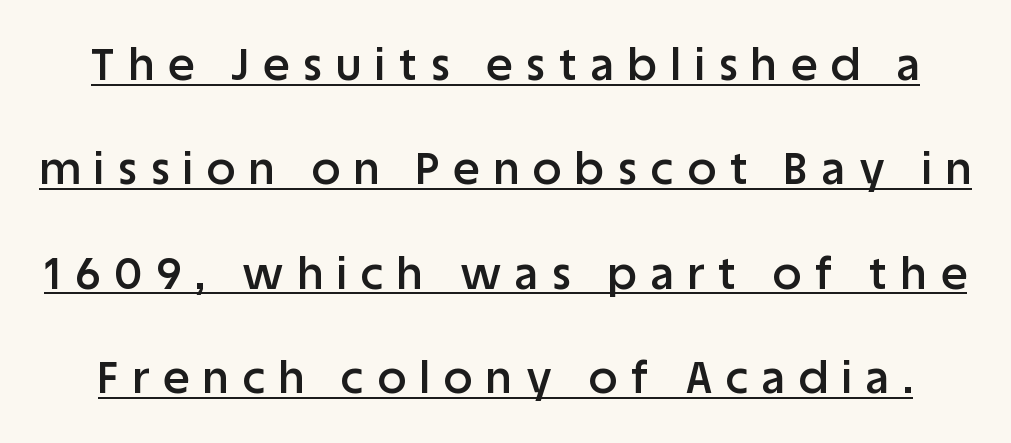
{"serif": "no", "italic": "no", "bold": "semi", "weight": "semibold", "width": "normal", "stroke_contrast": "low", "x_height": "large", "monospaced": "no", "underline": "yes", "line_spacing": "loose", "line_spacing_ratio": 2.37, "letter_spacing": "wide", "letter_spacing_em": 0.32, "glyph_px": 44}
